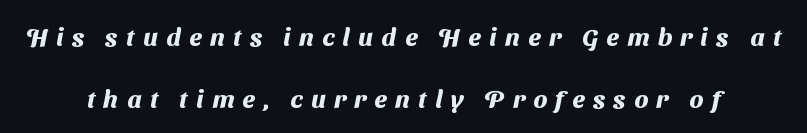
{"bold": "yes", "underline": "no", "line_spacing": "loose", "line_spacing_ratio": 2.48, "letter_spacing": "wide", "letter_spacing_em": 0.34, "glyph_px": 25}
